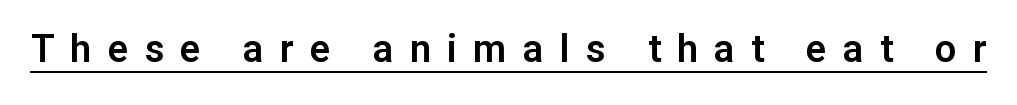
The rendering uses the underline text-decoration. Posture: straight, roman, zero tilt. Tracking value appears strongly positive — letters spread wide. Character widths vary here, with narrow letters taking less room than wide ones. Serifs: no, the terminals of the letterforms are clean.
